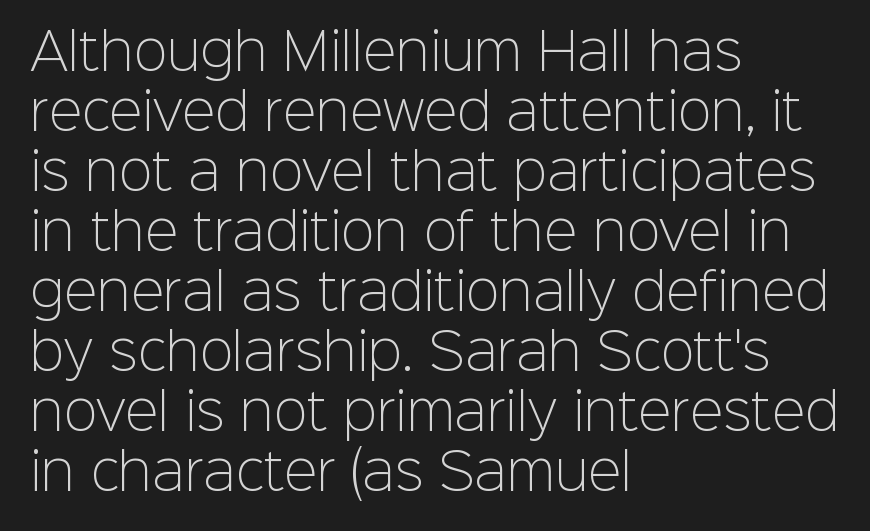
{"serif": "no", "italic": "no", "bold": "no", "weight": "light", "width": "normal", "stroke_contrast": "low", "x_height": "medium", "monospaced": "no", "underline": "no", "align": "left", "line_spacing_ratio": 1.2, "letter_spacing": "normal", "letter_spacing_em": 0.0, "glyph_px": 50}
